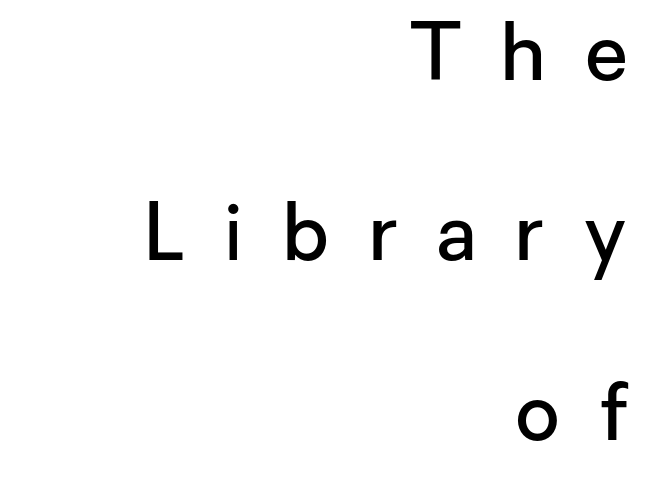
The image shows 78 px semibold sans-serif type, upright; set right-aligned, loose line spacing (2.31x), unusually wide letter spacing (+0.5 em), not underlined; low stroke contrast and a medium x-height.
